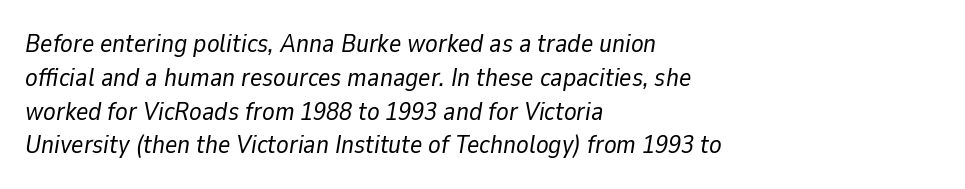
Q: Is the text bold? A: No.
Q: Is the text italic (slanted)? A: Yes, it leans right by about 9 degrees.
Q: Is the text underlined? A: No.
Q: How is the paragraph aligned? A: Left-aligned.
Q: Is the spacing between letters normal or unusually wide? A: Normal.
Q: Is the spacing between lines tight, normal or loose? A: Normal.
